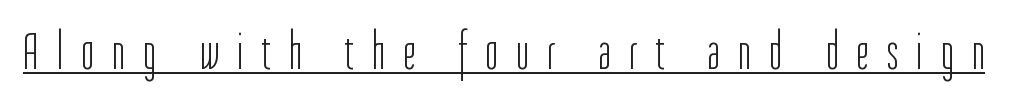
The image shows 53 px light, condensed sans-serif type, upright; set unusually wide letter spacing (+0.35 em), underlined; low stroke contrast and a medium x-height.
